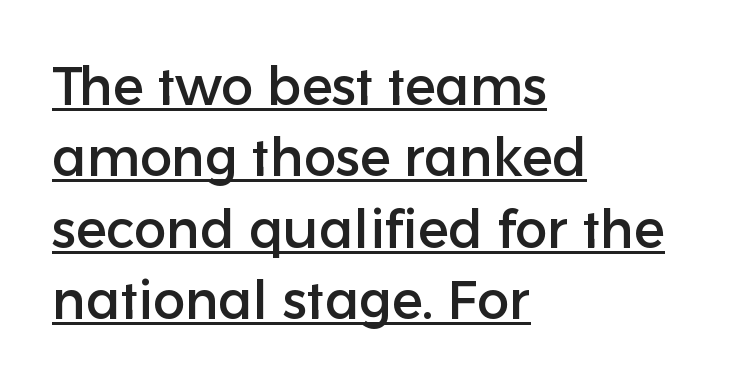
Q: Is the text italic (slanted)? A: No, it is upright.
Q: Is the typeface a serif or a sans-serif typeface? A: Sans-serif.
Q: Is the text underlined? A: Yes.
Q: How is the paragraph aligned? A: Left-aligned.
Q: Is the spacing between letters normal or unusually wide? A: Normal.
Q: Is the spacing between lines tight, normal or loose? A: Normal.
Q: Width (condensed, normal, or wide)? A: Normal.
Q: Stroke contrast? A: Low.
Q: x-height? A: Medium.
Q: Monospaced? A: No.
